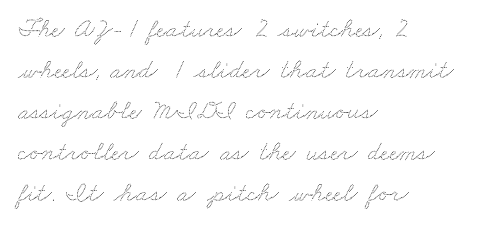
The paragraph has a hard left edge and a soft right edge. The leading is moderate, giving the passage an even texture. Has an underline been added? It has not. The line texture is even and compact thanks to regular tracking.
